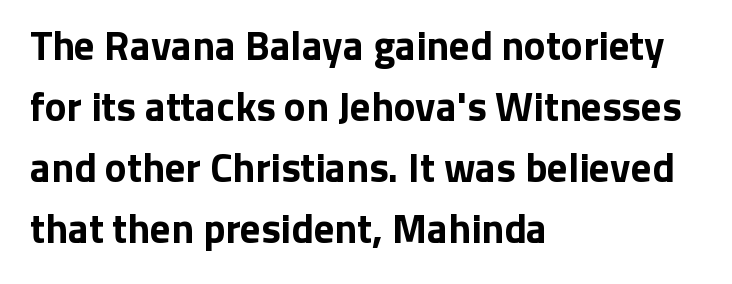
Only glyphs here, with clear space below each row. Baseline-to-baseline distance is the conventional proportion of letter height. This sample uses a sans-serif face. How heavy is the stroke? Heavy — this is a bold. Think of a printed novel: that variable character pitch is what you see here.
